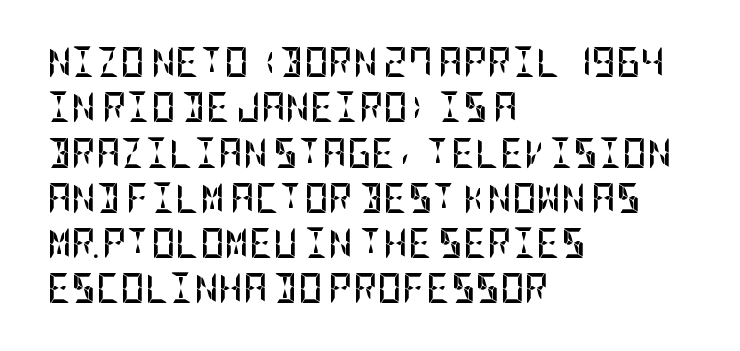
The image shows 30 px semibold, condensed sans-serif type, upright; set left-aligned, normal line spacing (1.51x), normal letter spacing, not underlined; low stroke contrast and a large x-height.
